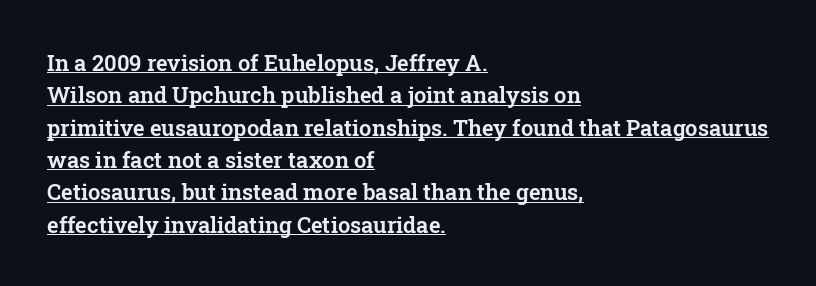
{"italic": "no", "underline": "yes", "align": "left", "line_spacing": "normal", "line_spacing_ratio": 1.47, "letter_spacing": "normal", "letter_spacing_em": 0.0, "glyph_px": 22}
